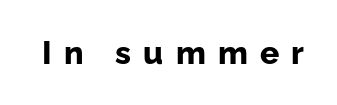
{"serif": "no", "italic": "no", "bold": "yes", "weight": "bold", "width": "normal", "stroke_contrast": "low", "x_height": "medium", "monospaced": "no", "underline": "no", "letter_spacing": "wide", "letter_spacing_em": 0.38, "glyph_px": 32}
